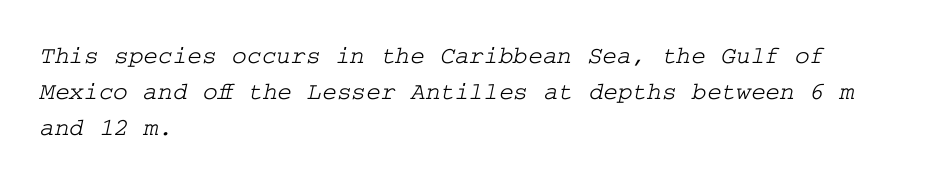
{"underline": "no", "align": "left", "line_spacing": "normal", "line_spacing_ratio": 1.44, "letter_spacing": "normal", "letter_spacing_em": 0.0, "glyph_px": 25}
